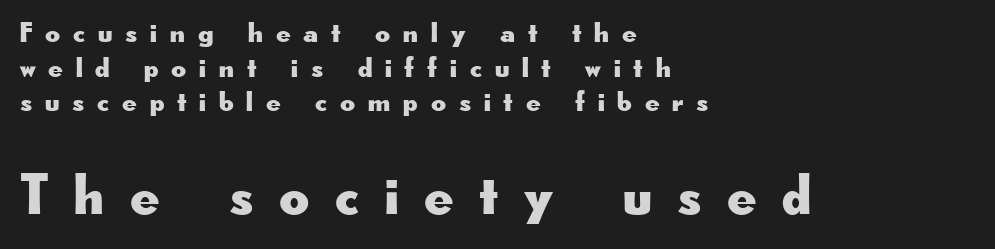
Q: Is the text italic (slanted)? A: No, it is upright.
Q: Is the typeface a serif or a sans-serif typeface? A: Sans-serif.
Q: Is the text underlined? A: No.
Q: How is the paragraph aligned? A: Left-aligned.
Q: Is the spacing between letters normal or unusually wide? A: Unusually wide.
Q: Which block of text is set in a larger size, the first (top) or the second (bottom)? A: The second (bottom) one.
Q: Width (condensed, normal, or wide)? A: Wide.
Q: Stroke contrast? A: Low.
Q: x-height? A: Small.
Q: Monospaced? A: No.
